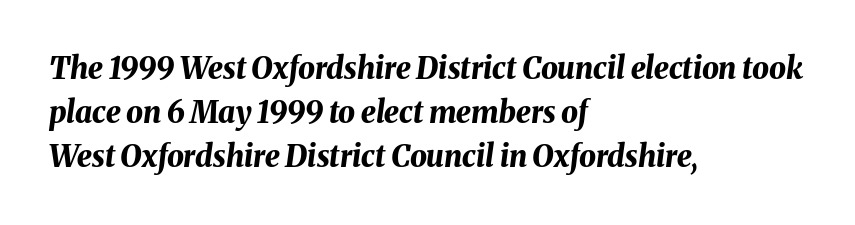
{"italic": "yes", "lean": "right", "slant_degrees": 8, "bold": "yes", "weight": "bold", "width": "normal", "stroke_contrast": "medium", "x_height": "medium", "monospaced": "no", "underline": "no", "align": "left", "line_spacing": "normal", "line_spacing_ratio": 1.46, "letter_spacing": "normal", "letter_spacing_em": 0.0, "glyph_px": 30}
